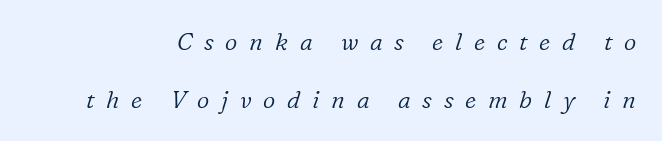
Q: Is the text bold? A: No.
Q: Is the text italic (slanted)? A: Yes, it leans right by about 16 degrees.
Q: Is the text underlined? A: No.
Q: Is the spacing between letters normal or unusually wide? A: Unusually wide.
Q: Is the spacing between lines tight, normal or loose? A: Loose.
